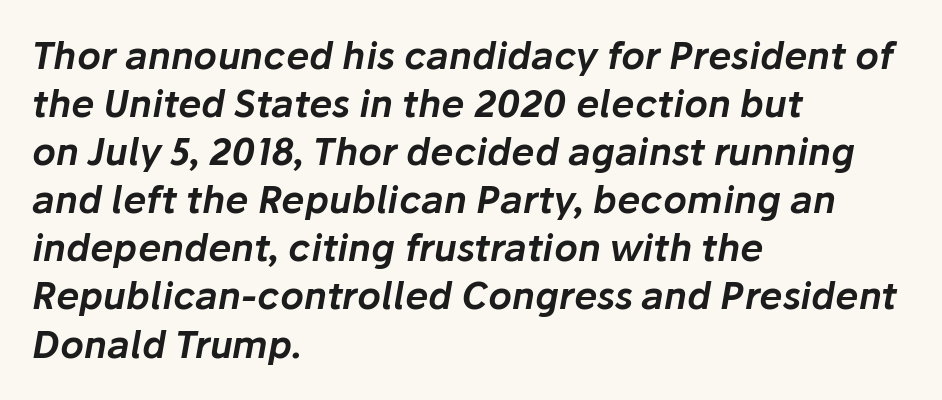
Q: Is the text italic (slanted)? A: Yes, it leans right by about 10 degrees.
Q: Is the text underlined? A: No.
Q: How is the paragraph aligned? A: Left-aligned.
Q: Is the spacing between letters normal or unusually wide? A: Normal.
Q: Is the spacing between lines tight, normal or loose? A: Normal.
Q: Width (condensed, normal, or wide)? A: Normal.
Q: Stroke contrast? A: Low.
Q: x-height? A: Medium.
Q: Monospaced? A: No.
